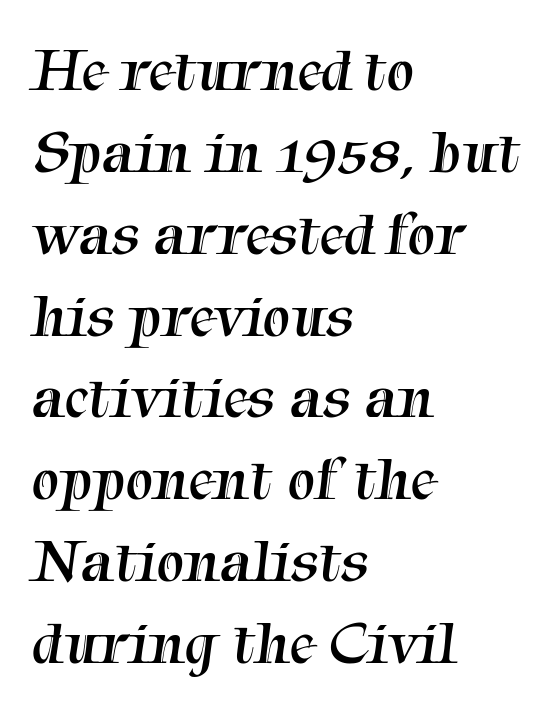
{"serif": "yes", "bold": "no", "weight": "regular", "width": "normal", "stroke_contrast": "medium", "x_height": "medium", "monospaced": "no", "underline": "no", "align": "left", "line_spacing": "normal", "line_spacing_ratio": 1.32, "letter_spacing": "normal", "letter_spacing_em": 0.0, "glyph_px": 62}
